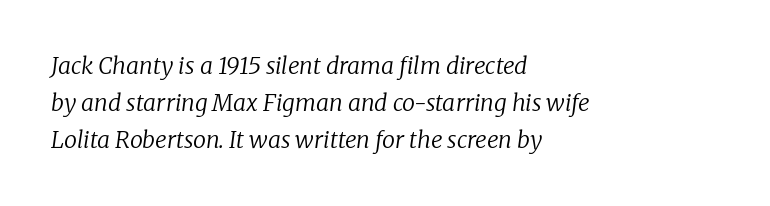
The image shows 23 px text type, italic (leaning right); set left-aligned, normal line spacing (1.6x), normal letter spacing, not underlined.
